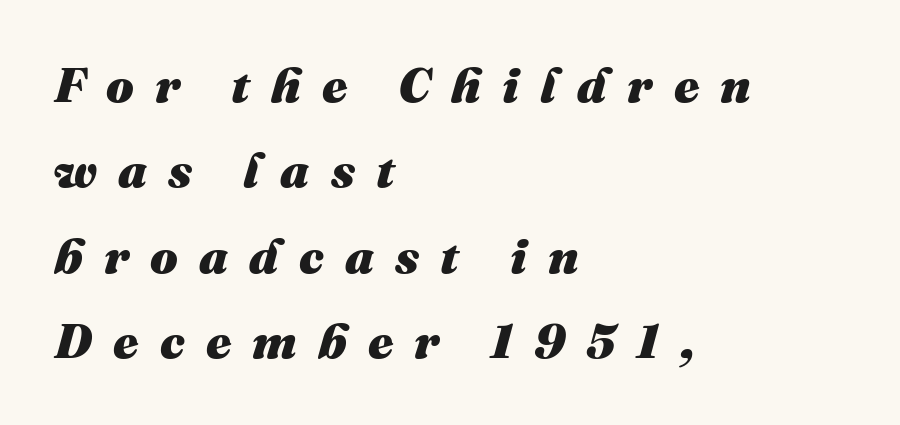
Q: Is the text bold? A: Yes.
Q: Is the text italic (slanted)? A: Yes, it leans right by about 16 degrees.
Q: Is the text underlined? A: No.
Q: How is the paragraph aligned? A: Left-aligned.
Q: Is the spacing between letters normal or unusually wide? A: Unusually wide.
Q: Width (condensed, normal, or wide)? A: Normal.
Q: Stroke contrast? A: Medium.
Q: x-height? A: Medium.
Q: Monospaced? A: No.
